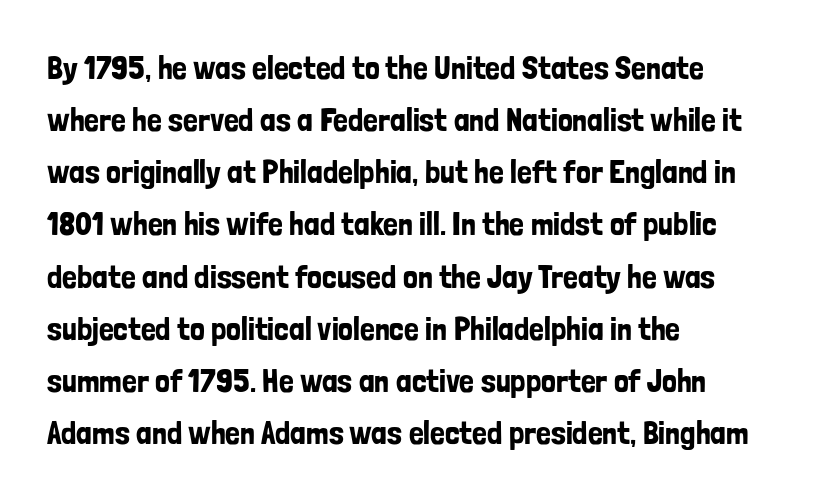
{"serif": "no", "italic": "no", "width": "condensed", "stroke_contrast": "low", "x_height": "medium", "monospaced": "no", "underline": "no", "align": "left", "line_spacing": "normal", "line_spacing_ratio": 1.58, "letter_spacing": "normal", "letter_spacing_em": 0.0, "glyph_px": 33}
